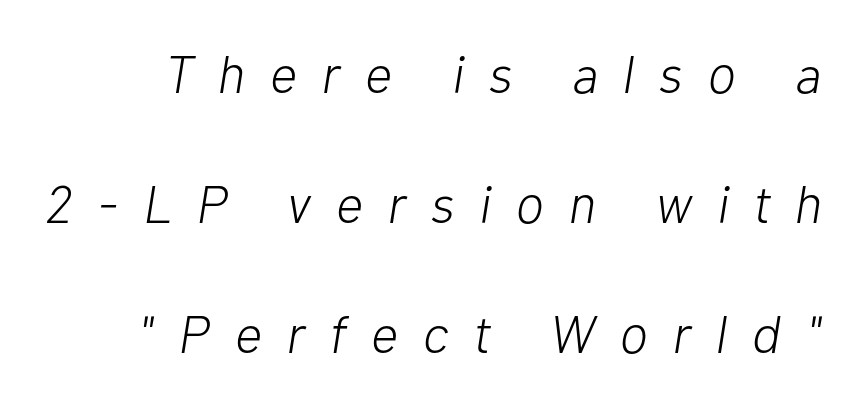
{"italic": "yes", "lean": "right", "slant_degrees": 10, "bold": "no", "weight": "light", "width": "normal", "stroke_contrast": "low", "x_height": "medium", "monospaced": "no", "underline": "no", "line_spacing": "loose", "line_spacing_ratio": 2.45, "letter_spacing": "wide", "letter_spacing_em": 0.47, "glyph_px": 53}
